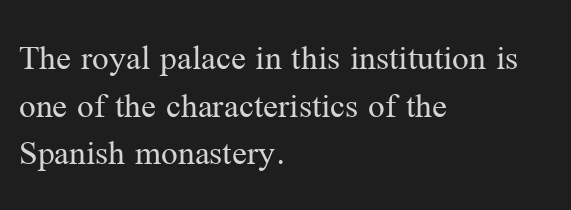
The line-height multiplier appears to be the usual default. You could not count columns in this text — the font is proportionally spaced. Style check: upright. Unmarked baselines from the first word to the last.
